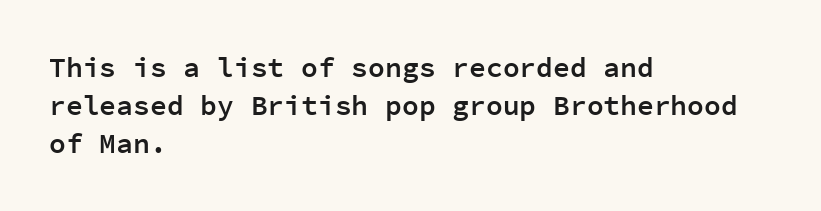
{"serif": "no", "italic": "no", "bold": "semi", "weight": "semibold", "width": "normal", "stroke_contrast": "low", "x_height": "medium", "monospaced": "yes", "underline": "no", "align": "left", "line_spacing": "normal", "line_spacing_ratio": 1.36, "letter_spacing": "normal", "letter_spacing_em": 0.0, "glyph_px": 28}
